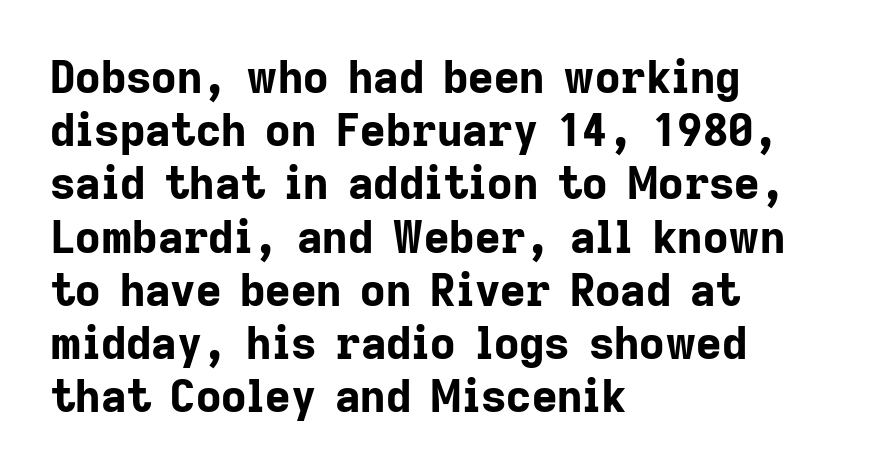
Line starts are locked; line ends wander. Note the varied advance widths — an 'i' is clearly narrower than an 'm'. Tracking value appears to be zero — textbook default spacing. Bold? Absolutely — the strokes are thick and heavy. Does the lettering tilt? It doesn't — this is upright. The characters display no serif detailing; their extremities are plain.
